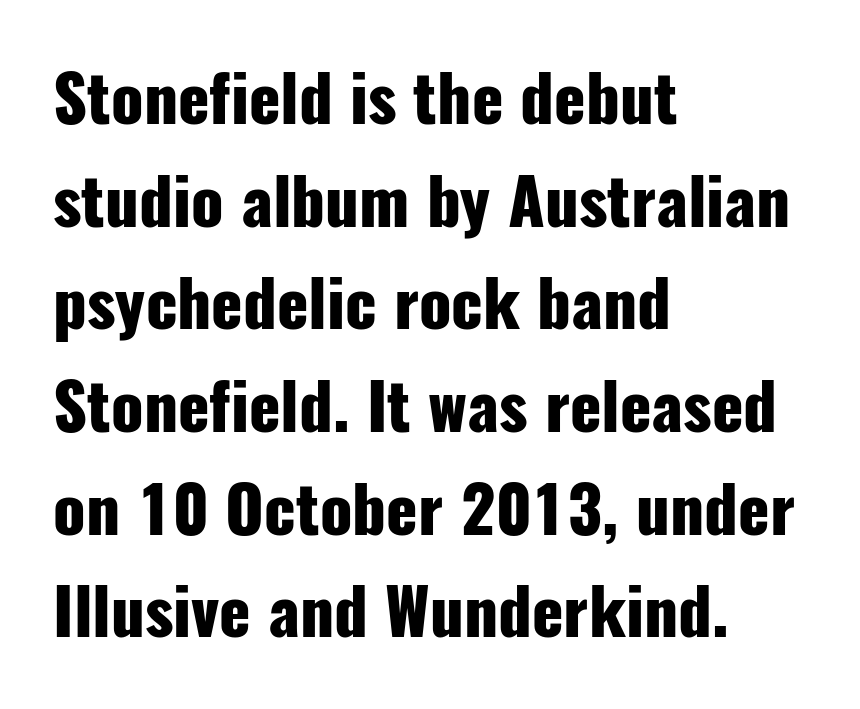
{"serif": "no", "italic": "no", "bold": "yes", "weight": "heavy", "width": "condensed", "stroke_contrast": "low", "x_height": "medium", "monospaced": "no", "underline": "no", "align": "left", "line_spacing": "normal", "line_spacing_ratio": 1.58, "letter_spacing": "normal", "letter_spacing_em": 0.0, "glyph_px": 65}
